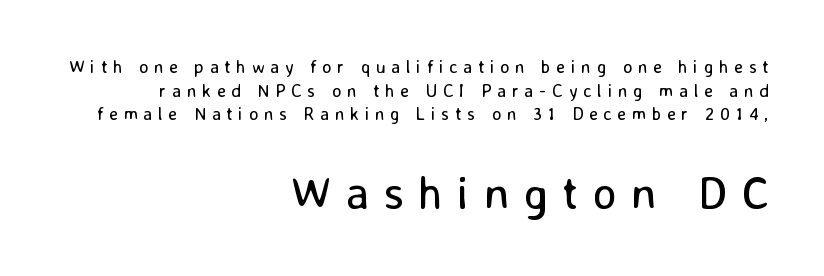
Q: Is the text bold? A: No.
Q: Is the text italic (slanted)? A: No, it is upright.
Q: Is the typeface a serif or a sans-serif typeface? A: Sans-serif.
Q: Is the text underlined? A: No.
Q: How is the paragraph aligned? A: Right-aligned.
Q: Is the spacing between letters normal or unusually wide? A: Unusually wide.
Q: Is the spacing between lines tight, normal or loose? A: Normal.
Q: Which block of text is set in a larger size, the first (top) or the second (bottom)? A: The second (bottom) one.
Q: Width (condensed, normal, or wide)? A: Normal.
Q: Stroke contrast? A: Low.
Q: x-height? A: Medium.
Q: Monospaced? A: No.
